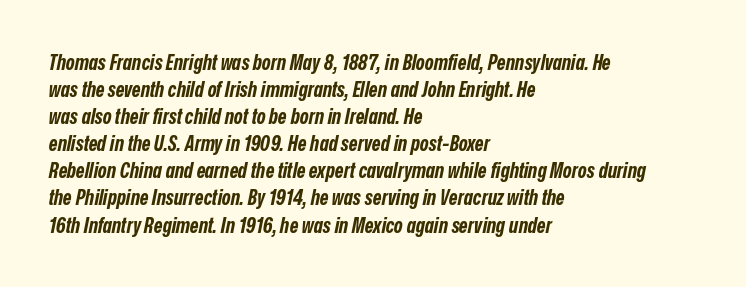
Q: Is the text bold? A: Yes.
Q: Is the text italic (slanted)? A: Yes, it leans right by about 12 degrees.
Q: Is the text underlined? A: No.
Q: How is the paragraph aligned? A: Left-aligned.
Q: Is the spacing between letters normal or unusually wide? A: Normal.
Q: Is the spacing between lines tight, normal or loose? A: Normal.
